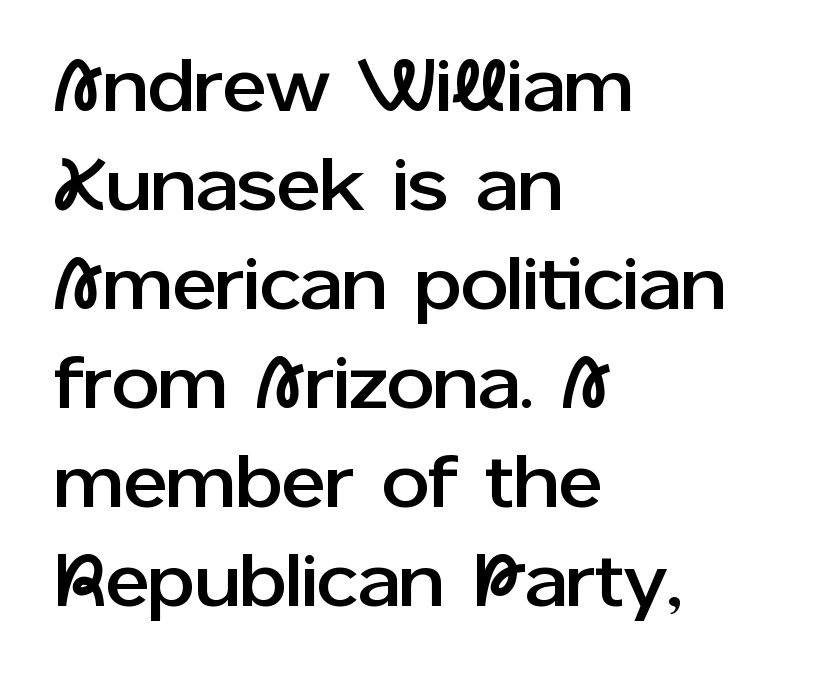
The image shows 75 px sans-serif type, upright; set left-aligned, normal line spacing (1.32x), normal letter spacing, not underlined; low stroke contrast and a medium x-height.
